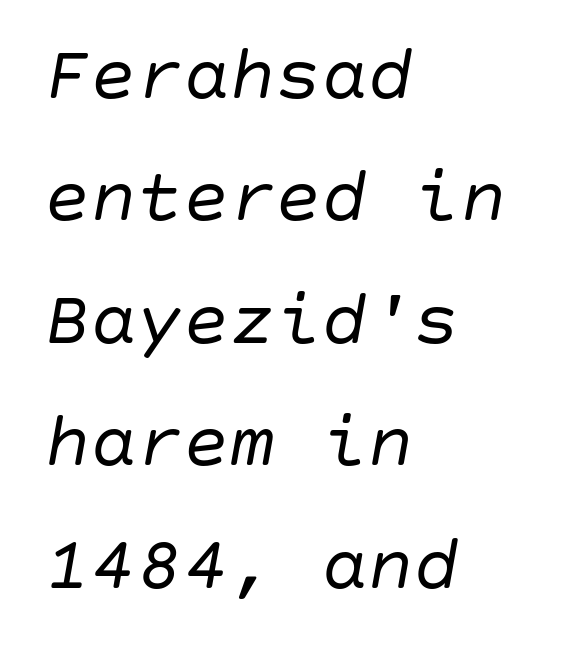
{"italic": "yes", "lean": "right", "slant_degrees": 10, "bold": "no", "weight": "regular", "width": "normal", "stroke_contrast": "low", "x_height": "large", "underline": "no", "align": "left", "line_spacing": "normal", "line_spacing_ratio": 1.59, "letter_spacing": "normal", "letter_spacing_em": 0.0, "glyph_px": 77}
